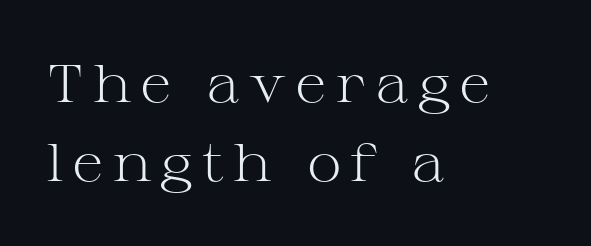
Upright lettering throughout. Normally led — the rows are evenly, conventionally spaced. The rendering shows small feet on the letterforms — a serif design. No heavy texture on the line: the type isn't bold.
